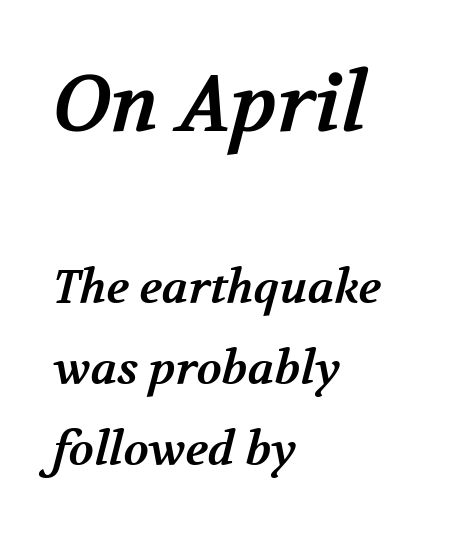
Notice how thick the strokes are: this is what a full bold looks like. Clear beneath every line of the passage. Which of the two is more prominent by size? The first, at the top. Does the type have serifs? Yes, each stem ends in a small foot. This sample has the flowing, uneven cadence of proportional lettering.
